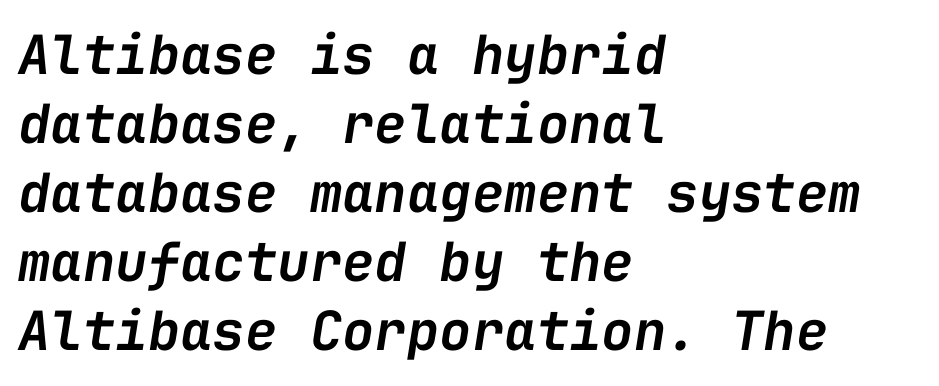
{"italic": "yes", "lean": "right", "slant_degrees": 9, "bold": "semi", "weight": "semibold", "width": "normal", "stroke_contrast": "low", "x_height": "medium", "monospaced": "yes", "underline": "no", "align": "left", "line_spacing": "normal", "line_spacing_ratio": 1.28, "letter_spacing": "normal", "letter_spacing_em": 0.0, "glyph_px": 54}
